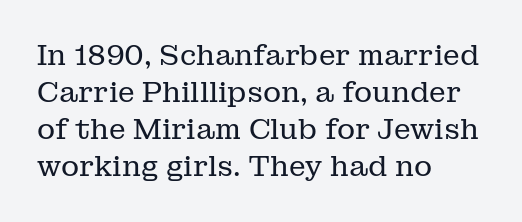
Q: Is the text bold? A: No.
Q: Is the text italic (slanted)? A: No, it is upright.
Q: Is the typeface a serif or a sans-serif typeface? A: Serif.
Q: Is the text underlined? A: No.
Q: How is the paragraph aligned? A: Left-aligned.
Q: Is the spacing between letters normal or unusually wide? A: Normal.
Q: Is the spacing between lines tight, normal or loose? A: Normal.
Q: Width (condensed, normal, or wide)? A: Normal.
Q: Stroke contrast? A: Low.
Q: x-height? A: Medium.
Q: Monospaced? A: No.
